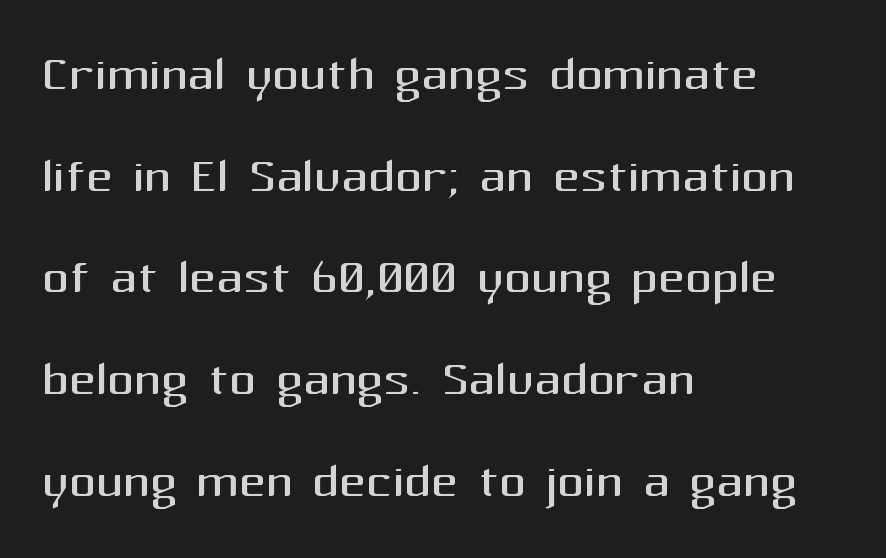
The lettering holds an erect, upright posture throughout. Short and long lines alike share a common starting point at left. Plain, unruled lines of type. Words appear dense and cohesive because spacing is normal. The rendering uses natural spacing where letterforms have individual widths.
